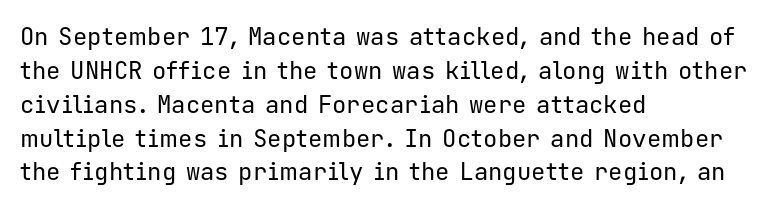
Q: Is the text bold? A: No.
Q: Is the text italic (slanted)? A: No, it is upright.
Q: Is the text underlined? A: No.
Q: How is the paragraph aligned? A: Left-aligned.
Q: Is the spacing between letters normal or unusually wide? A: Normal.
Q: Is the spacing between lines tight, normal or loose? A: Normal.
